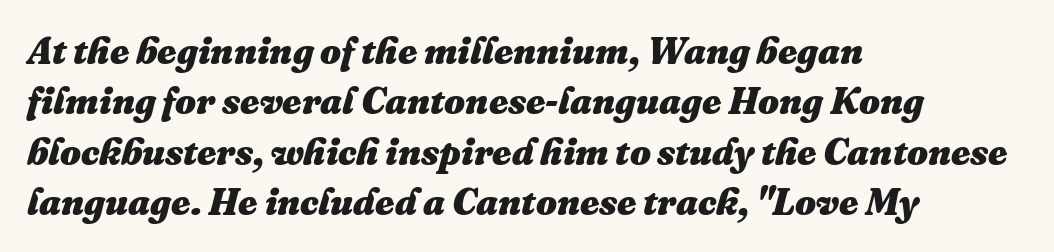
{"italic": "yes", "lean": "right", "slant_degrees": 16, "bold": "yes", "weight": "heavy", "width": "normal", "stroke_contrast": "medium", "x_height": "medium", "monospaced": "no", "underline": "no", "align": "left", "line_spacing": "normal", "line_spacing_ratio": 1.36, "letter_spacing": "normal", "letter_spacing_em": 0.0, "glyph_px": 37}
